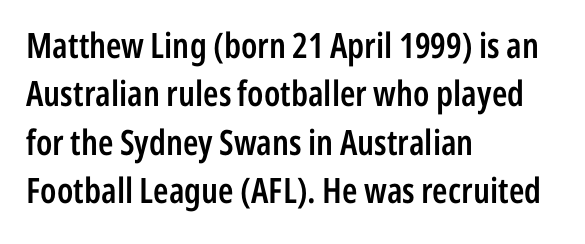
{"serif": "no", "italic": "no", "bold": "semi", "weight": "semibold", "width": "condensed", "stroke_contrast": "low", "x_height": "medium", "monospaced": "no", "underline": "no", "align": "left", "line_spacing": "normal", "line_spacing_ratio": 1.38, "letter_spacing": "normal", "letter_spacing_em": 0.0, "glyph_px": 35}
